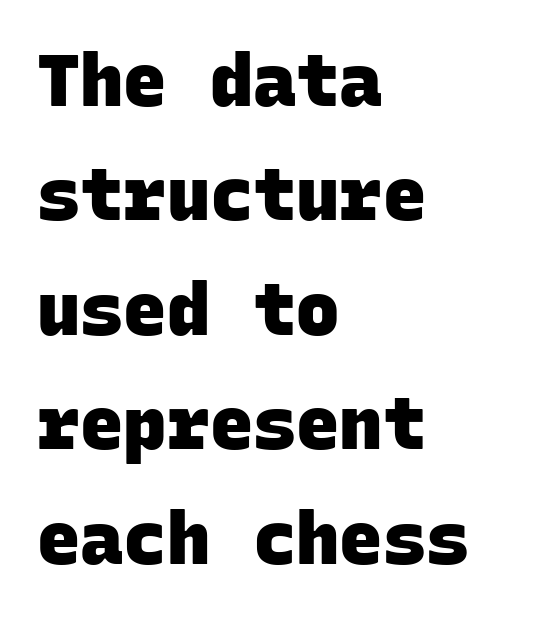
{"serif": "no", "bold": "yes", "weight": "heavy", "width": "normal", "stroke_contrast": "low", "x_height": "large", "monospaced": "yes", "underline": "no", "align": "left", "line_spacing": "normal", "line_spacing_ratio": 1.59, "letter_spacing": "normal", "letter_spacing_em": 0.0, "glyph_px": 72}
